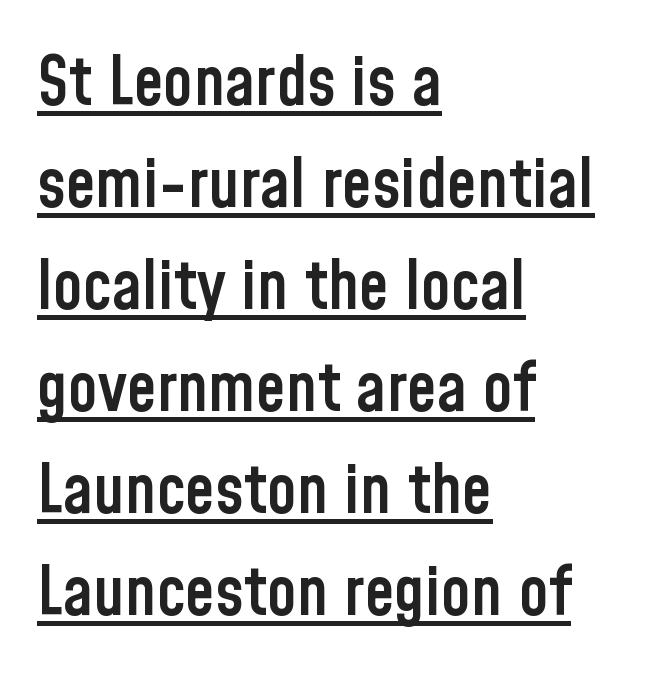
The image shows 68 px semibold, condensed sans-serif type, upright; set left-aligned, normal line spacing (1.5x), normal letter spacing, underlined; low stroke contrast and a medium x-height.
